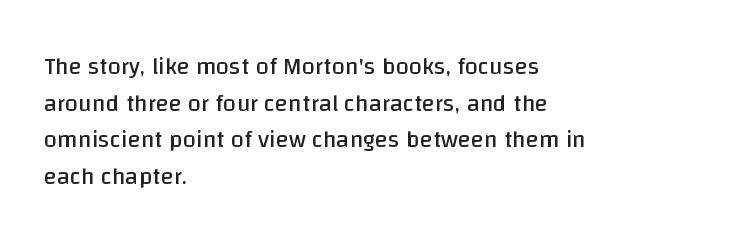
{"italic": "no", "bold": "no", "underline": "no", "align": "left", "line_spacing": "normal", "line_spacing_ratio": 1.53, "letter_spacing": "normal", "letter_spacing_em": 0.0, "glyph_px": 24}
